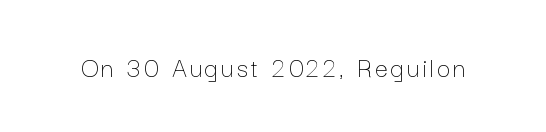
Q: Is the text bold? A: No.
Q: Is the text italic (slanted)? A: No, it is upright.
Q: Is the text underlined? A: No.
Q: Width (condensed, normal, or wide)? A: Normal.
Q: Stroke contrast? A: Low.
Q: x-height? A: Medium.
Q: Monospaced? A: No.
